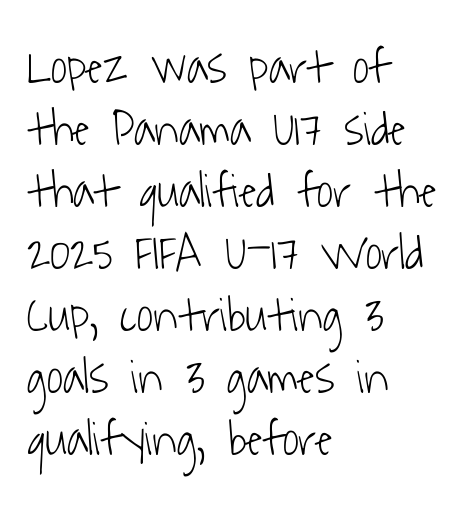
Q: Is the text bold? A: No.
Q: Is the typeface a serif or a sans-serif typeface? A: Sans-serif.
Q: Is the text underlined? A: No.
Q: How is the paragraph aligned? A: Left-aligned.
Q: Is the spacing between letters normal or unusually wide? A: Normal.
Q: Width (condensed, normal, or wide)? A: Condensed.
Q: Stroke contrast? A: Low.
Q: x-height? A: Medium.
Q: Monospaced? A: No.
